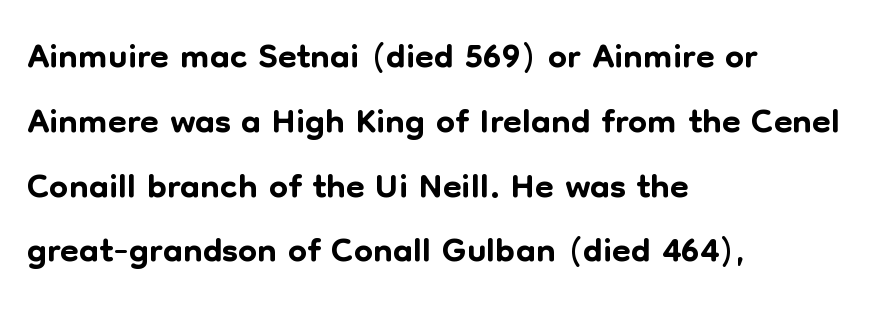
{"serif": "no", "italic": "no", "width": "normal", "stroke_contrast": "low", "x_height": "medium", "monospaced": "no", "underline": "no", "align": "left", "line_spacing_ratio": 1.2, "letter_spacing": "normal", "letter_spacing_em": 0.0, "glyph_px": 54}
